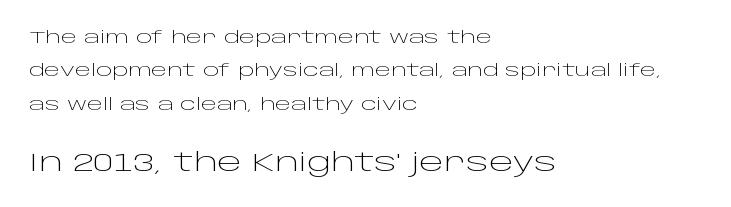
Q: Is the text bold? A: No.
Q: Is the text italic (slanted)? A: No, it is upright.
Q: Is the text underlined? A: No.
Q: How is the paragraph aligned? A: Left-aligned.
Q: Is the spacing between letters normal or unusually wide? A: Normal.
Q: Is the spacing between lines tight, normal or loose? A: Loose.
Q: Which block of text is set in a larger size, the first (top) or the second (bottom)? A: The second (bottom) one.
